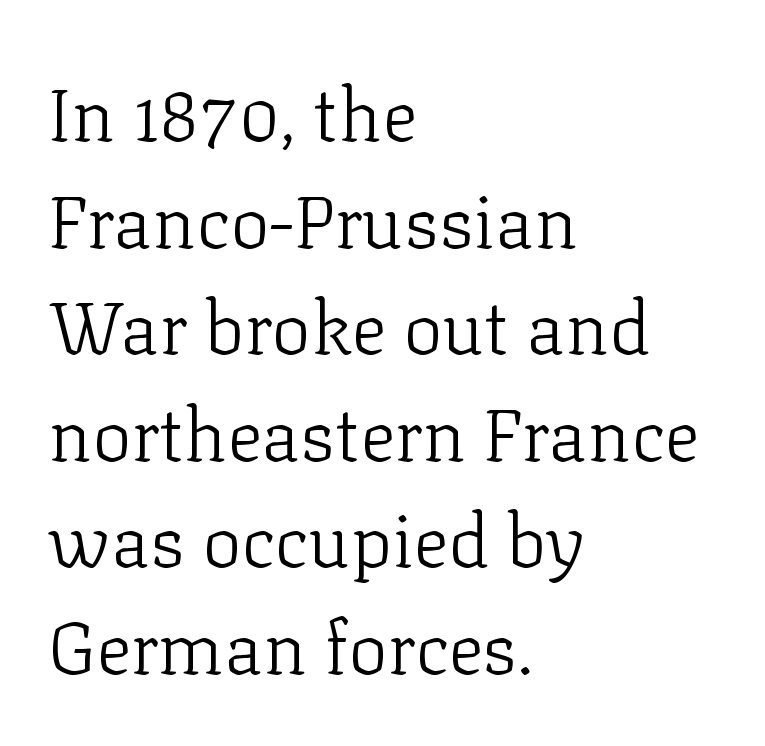
{"serif": "yes", "italic": "no", "bold": "no", "weight": "light", "width": "normal", "stroke_contrast": "low", "x_height": "medium", "monospaced": "no", "underline": "no", "align": "left", "line_spacing": "normal", "line_spacing_ratio": 1.44, "letter_spacing": "normal", "letter_spacing_em": 0.0, "glyph_px": 74}
